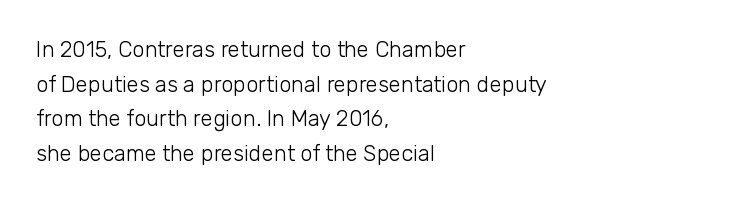
Q: Is the text bold? A: No.
Q: Is the text italic (slanted)? A: No, it is upright.
Q: Is the text underlined? A: No.
Q: How is the paragraph aligned? A: Left-aligned.
Q: Is the spacing between letters normal or unusually wide? A: Normal.
Q: Is the spacing between lines tight, normal or loose? A: Normal.
